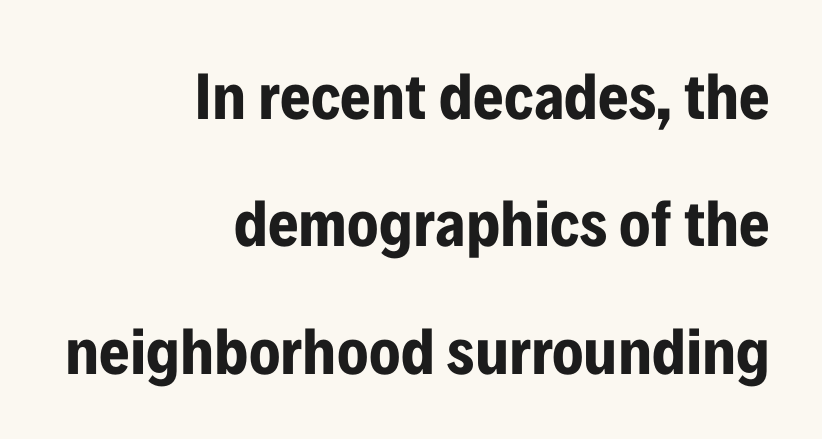
The image shows 66 px bold, condensed sans-serif type, upright; set right-aligned, loose line spacing (1.93x), normal letter spacing, not underlined; low stroke contrast and a medium x-height.
